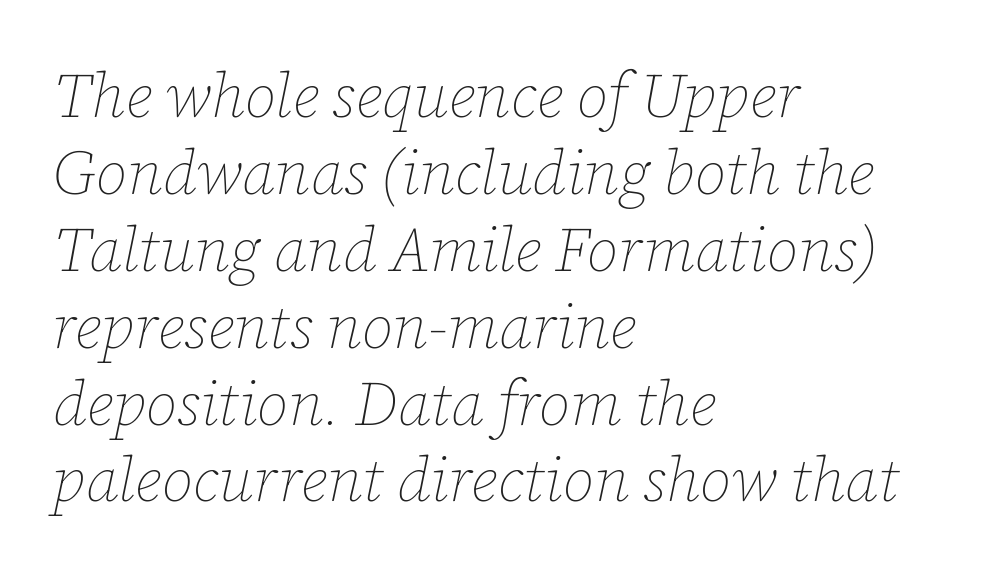
{"italic": "yes", "lean": "right", "slant_degrees": 12, "bold": "no", "weight": "thin", "width": "normal", "stroke_contrast": "low", "x_height": "medium", "monospaced": "no", "underline": "no", "align": "left", "line_spacing_ratio": 1.24, "letter_spacing": "normal", "letter_spacing_em": 0.0, "glyph_px": 62}
